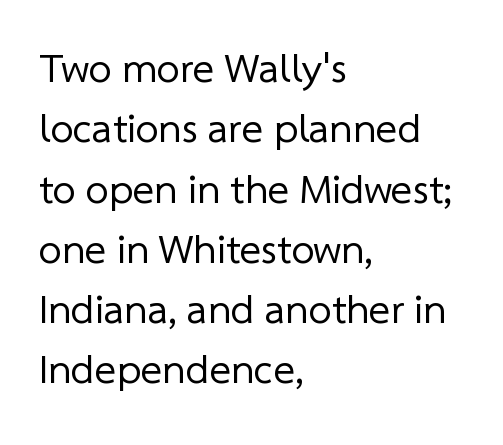
The image shows 41 px regular-weight sans-serif type; set left-aligned, normal line spacing (1.47x), normal letter spacing, not underlined; low stroke contrast and a medium x-height.
